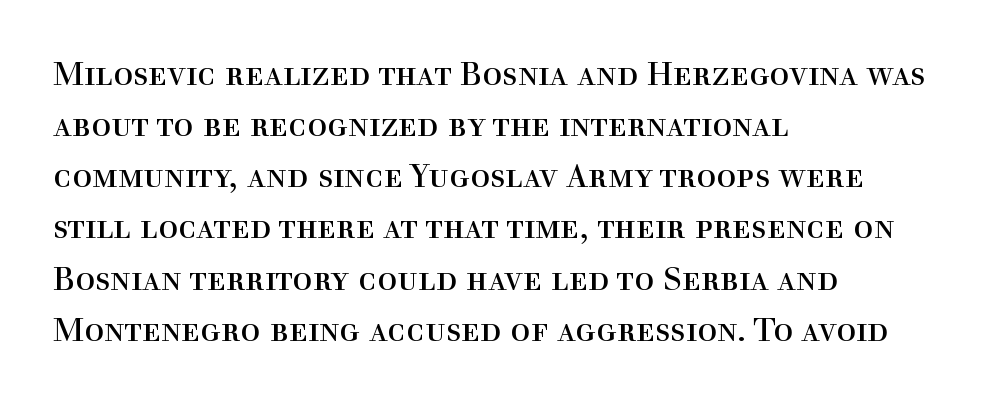
Q: Is the text bold? A: No.
Q: Is the text italic (slanted)? A: No, it is upright.
Q: Is the typeface a serif or a sans-serif typeface? A: Serif.
Q: Is the text underlined? A: No.
Q: How is the paragraph aligned? A: Left-aligned.
Q: Is the spacing between letters normal or unusually wide? A: Normal.
Q: Is the spacing between lines tight, normal or loose? A: Normal.
Q: Width (condensed, normal, or wide)? A: Normal.
Q: x-height? A: Medium.
Q: Monospaced? A: No.
